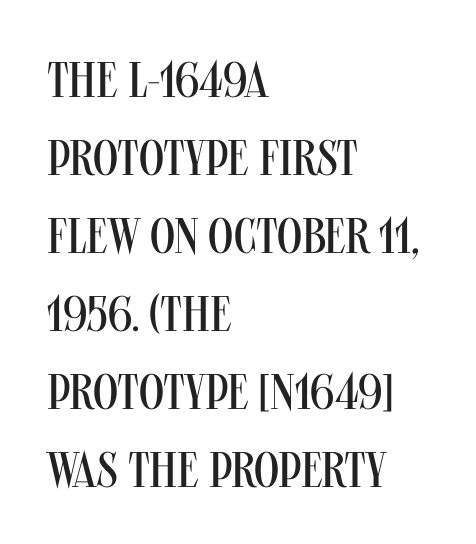
{"serif": "no", "italic": "no", "bold": "no", "weight": "regular", "width": "condensed", "stroke_contrast": "medium", "x_height": "large", "monospaced": "no", "underline": "no", "align": "left", "line_spacing": "normal", "line_spacing_ratio": 1.56, "letter_spacing": "normal", "letter_spacing_em": 0.0, "glyph_px": 50}
